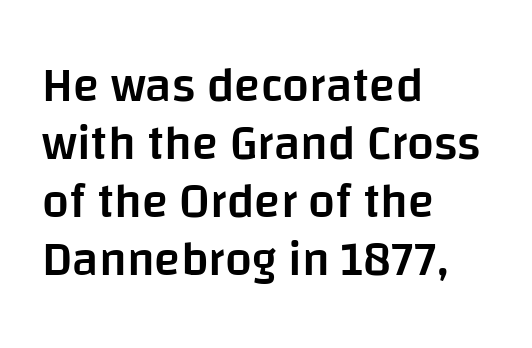
Every row of glyphs begins at an identical x-position on the left. The strip under each line holds only bare page. Proportional: the letters do not fall into vertical columns. The glyphs in this specimen are sans serif.
